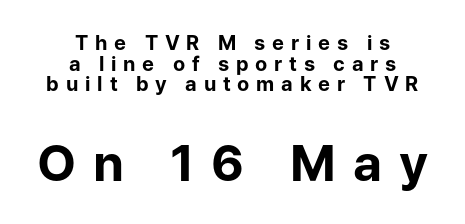
{"serif": "no", "italic": "no", "bold": "yes", "weight": "bold", "width": "normal", "stroke_contrast": "low", "x_height": "medium", "monospaced": "no", "underline": "no", "align": "center", "line_spacing": "tight", "line_spacing_ratio": 1.03, "letter_spacing": "wide", "letter_spacing_em": 0.34, "larger_block": "second", "size_ratio": 2.5, "glyph_px": 50}
